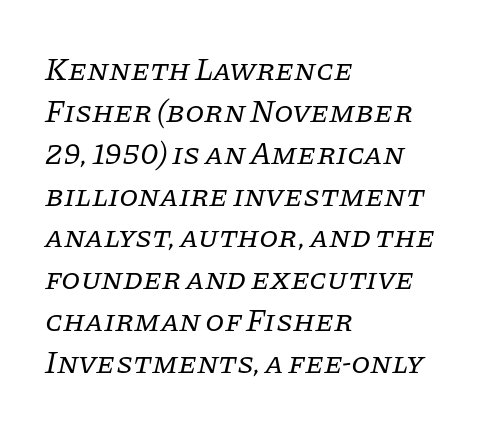
The face used here is proportionally spaced, like ordinary book or web type. Interline gaps are of average width in this sample. This rendering uses left alignment, leaving the right contour irregular. The face looks like a standard text weight, possibly lighter. Typographically, this falls in the serif category. The space beneath each line is pristine and unruled.
